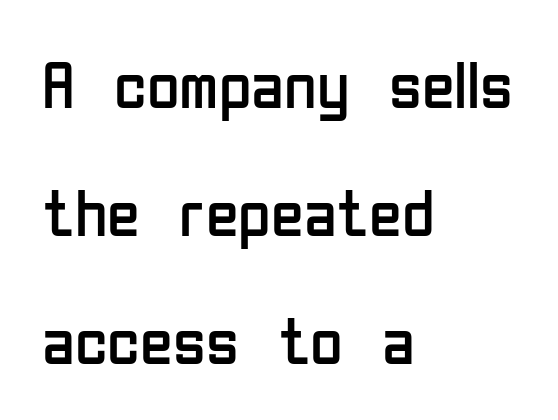
Q: Is the text bold? A: No.
Q: Is the text italic (slanted)? A: No, it is upright.
Q: Is the typeface a serif or a sans-serif typeface? A: Sans-serif.
Q: Is the text underlined? A: No.
Q: How is the paragraph aligned? A: Left-aligned.
Q: Is the spacing between letters normal or unusually wide? A: Normal.
Q: Is the spacing between lines tight, normal or loose? A: Loose.
Q: Width (condensed, normal, or wide)? A: Condensed.
Q: Stroke contrast? A: Low.
Q: x-height? A: Medium.
Q: Monospaced? A: No.
